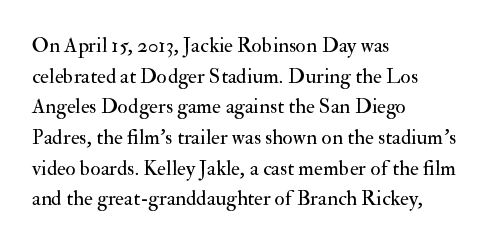
Q: Is the text bold? A: No.
Q: Is the text italic (slanted)? A: No, it is upright.
Q: Is the text underlined? A: No.
Q: How is the paragraph aligned? A: Left-aligned.
Q: Is the spacing between letters normal or unusually wide? A: Normal.
Q: Is the spacing between lines tight, normal or loose? A: Normal.
